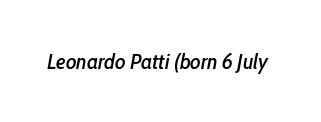
The image shows 22 px text type, italic (leaning right); set normal letter spacing, not underlined.
